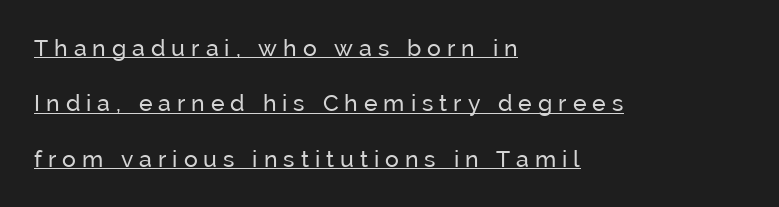
Q: Is the text bold? A: No.
Q: Is the text italic (slanted)? A: No, it is upright.
Q: Is the text underlined? A: Yes.
Q: How is the paragraph aligned? A: Left-aligned.
Q: Is the spacing between letters normal or unusually wide? A: Unusually wide.
Q: Is the spacing between lines tight, normal or loose? A: Loose.
